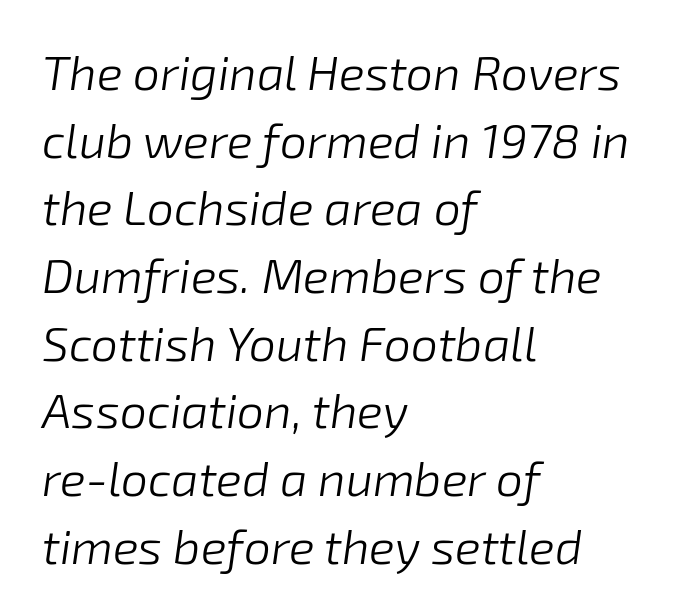
Proportional: the letters do not fall into vertical columns. These lines keep a tight, regular rhythm from letter to letter. The setting favours the left margin, as ordinary paragraphs usually do. Line spacing here is normal. Unmarked baselines from the first word to the last.
